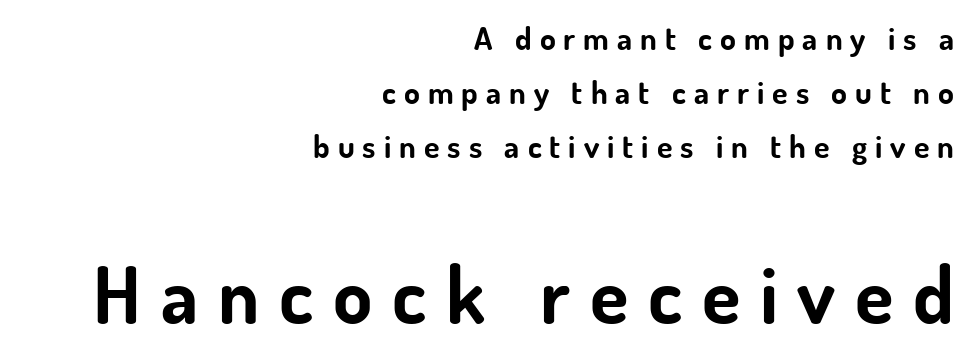
These two chunks differ in scale, with the bottom chunk taking the larger measure. This is roman type, the default non-slanted kind. What weight is shown? A full bold with thick strokes. Character widths vary here, with narrow letters taking less room than wide ones. Line spacing here is normal.
